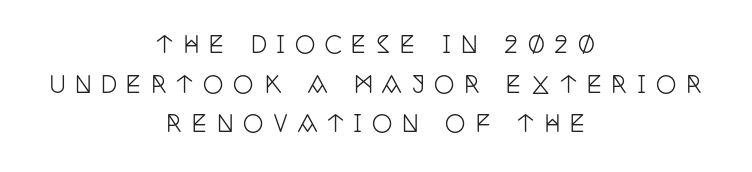
This sample uses expanded letter spacing, leaving extra air between glyphs. Does the copy run flush right? No — it is centered line by line. Descenders are the only things crossing below the line. In terms of posture, this sample is upright.
